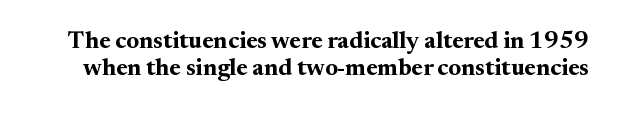
Q: Is the text bold? A: Yes.
Q: Is the text italic (slanted)? A: No, it is upright.
Q: Is the text underlined? A: No.
Q: Is the spacing between letters normal or unusually wide? A: Normal.
Q: Is the spacing between lines tight, normal or loose? A: Tight.
